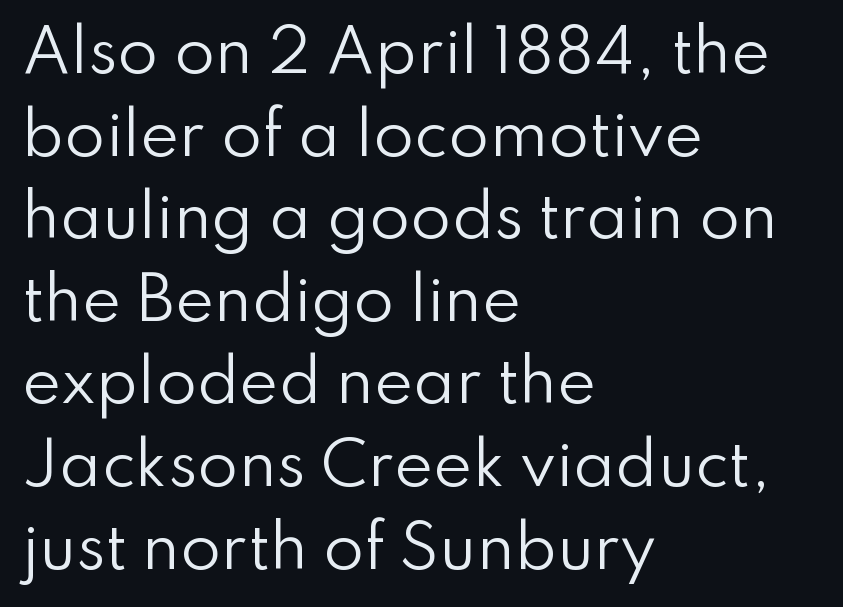
{"serif": "no", "italic": "no", "bold": "no", "weight": "regular", "width": "normal", "stroke_contrast": "low", "x_height": "small", "monospaced": "no", "underline": "no", "align": "left", "line_spacing": "normal", "line_spacing_ratio": 1.4, "letter_spacing": "normal", "letter_spacing_em": 0.0, "glyph_px": 59}
